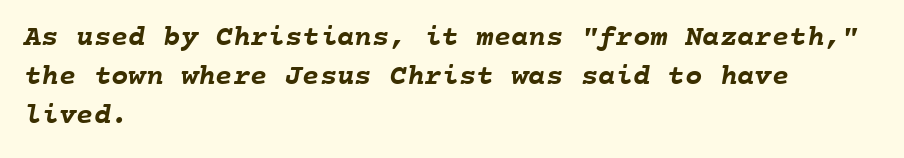
Q: Is the text bold? A: Yes.
Q: Is the text underlined? A: No.
Q: How is the paragraph aligned? A: Left-aligned.
Q: Is the spacing between letters normal or unusually wide? A: Normal.
Q: Is the spacing between lines tight, normal or loose? A: Normal.
Q: Width (condensed, normal, or wide)? A: Normal.
Q: Stroke contrast? A: Low.
Q: x-height? A: Medium.
Q: Monospaced? A: Yes.
